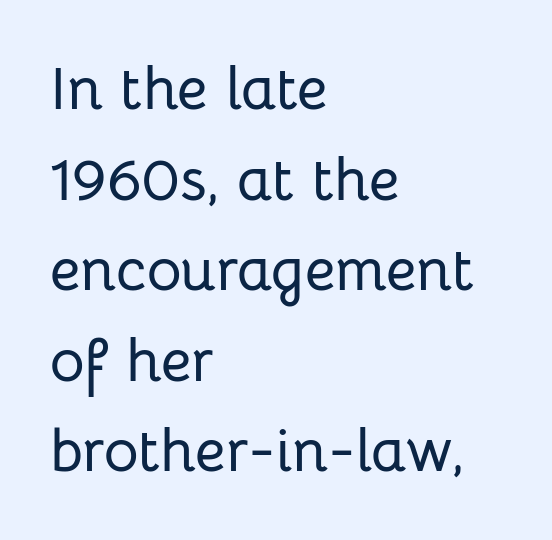
The image shows 60 px sans-serif type, upright; set left-aligned, normal line spacing (1.51x), normal letter spacing, not underlined; low stroke contrast and a medium x-height.
